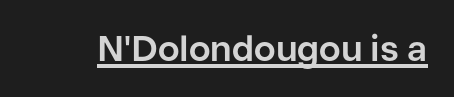
Letterform terminals end flat and unadorned throughout the passage. Observe the ordinary spacing: letters are neighbours, not strangers. Plenty of ink on the page — the face is bold. Varying glyph widths throughout — classic text-font behaviour. The words here are underlined.
